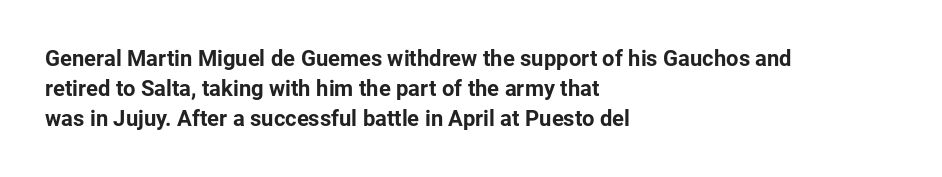
The image shows 22 px bold type, upright; set left-aligned, normal line spacing (1.36x), normal letter spacing, not underlined.
